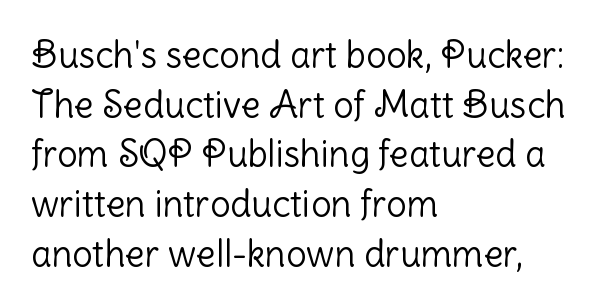
{"serif": "no", "italic": "no", "bold": "no", "weight": "light", "width": "normal", "stroke_contrast": "low", "x_height": "medium", "monospaced": "no", "underline": "no", "align": "left", "line_spacing": "normal", "line_spacing_ratio": 1.38, "letter_spacing": "normal", "letter_spacing_em": 0.0, "glyph_px": 36}
